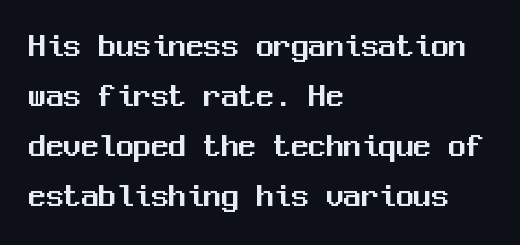
The image shows 35 px sans-serif type, upright, monospaced; set left-aligned, normal line spacing (1.43x), normal letter spacing, not underlined; medium stroke contrast and a medium x-height.
